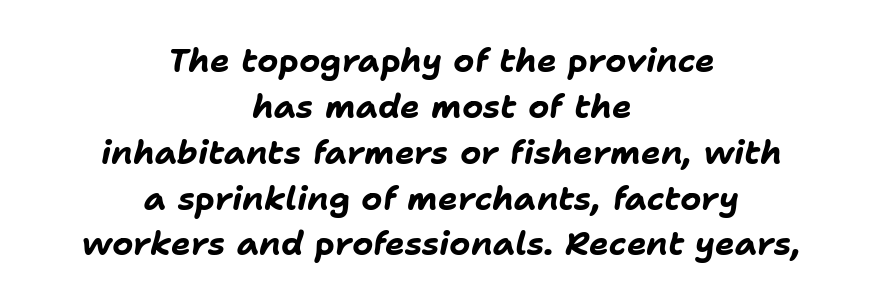
The image shows 33 px bold type, italic (leaning right); set centered, normal line spacing (1.39x), normal letter spacing, not underlined; low stroke contrast and a medium x-height.
